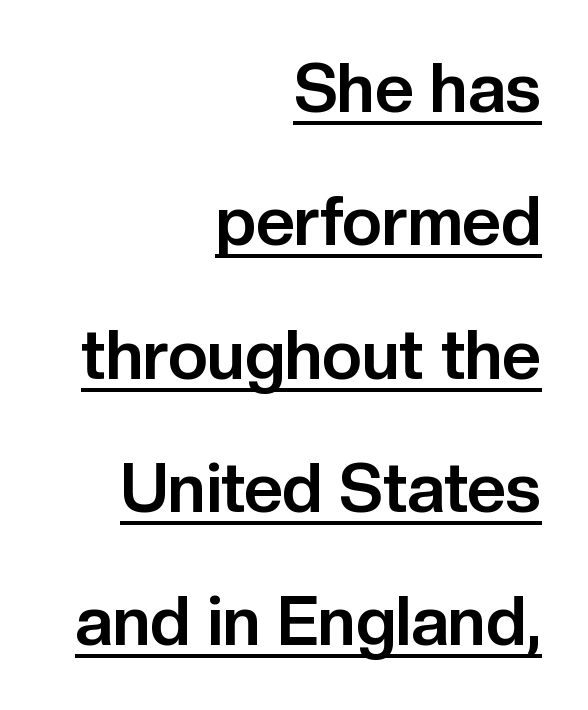
Q: Is the text bold? A: Yes.
Q: Is the text italic (slanted)? A: No, it is upright.
Q: Is the typeface a serif or a sans-serif typeface? A: Sans-serif.
Q: Is the text underlined? A: Yes.
Q: How is the paragraph aligned? A: Right-aligned.
Q: Is the spacing between letters normal or unusually wide? A: Normal.
Q: Is the spacing between lines tight, normal or loose? A: Loose.
Q: Width (condensed, normal, or wide)? A: Normal.
Q: Stroke contrast? A: Low.
Q: x-height? A: Medium.
Q: Monospaced? A: No.
